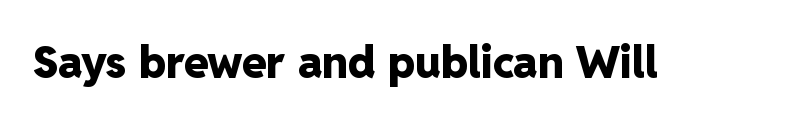
Do the letters lean? They stand straight. The gap between lines stays unmarked. Look at the stroke-to-counter ratio: heavy, a bold. This is sans-serif lettering, the kind often seen on screens and signage. The horizontal fit of the characters is conventional and even. A typesetter would call this proportional, since set widths differ per character.
